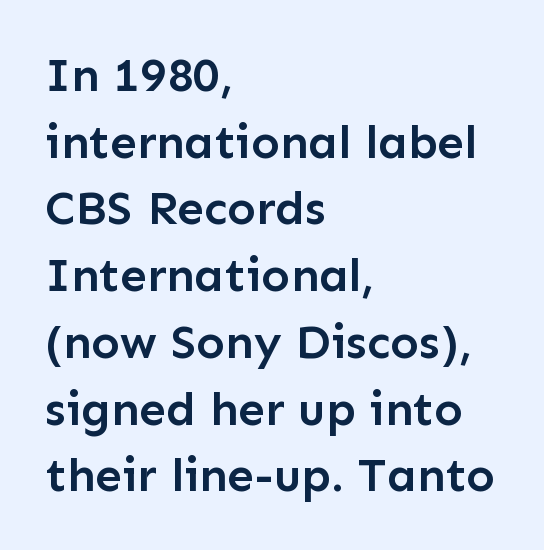
The image shows 48 px semibold sans-serif type, upright; set left-aligned, normal line spacing (1.39x), normal letter spacing, not underlined; low stroke contrast and a medium x-height.
